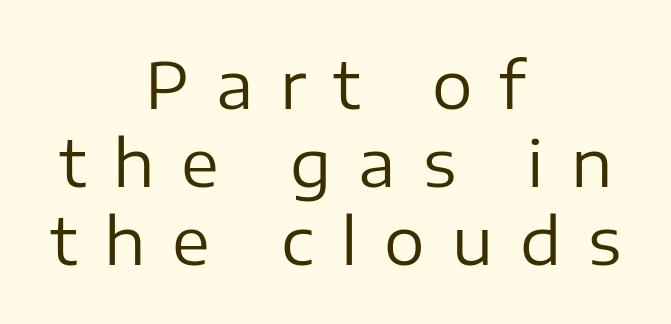
{"serif": "no", "italic": "no", "bold": "no", "weight": "regular", "width": "normal", "stroke_contrast": "low", "x_height": "medium", "monospaced": "no", "underline": "no", "align": "center", "line_spacing_ratio": 1.22, "letter_spacing": "wide", "letter_spacing_em": 0.42, "glyph_px": 64}
